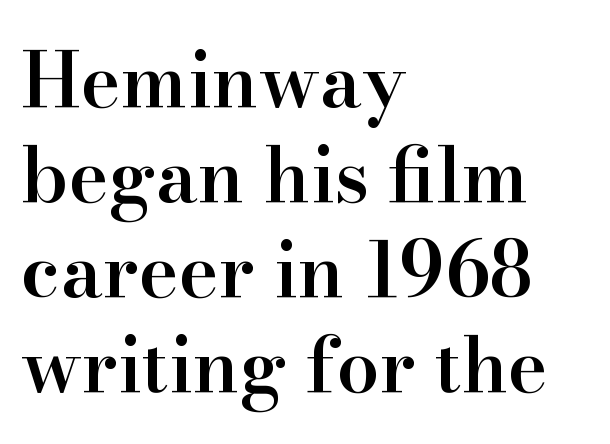
The specimen omits any rule beneath the text block's lines. Is the block centered? No — it sits flush against the left margin. The passage shown has conventional tracking throughout. The designer left line spacing at the default. Typographic density is moderately raised because the face is semibold.
